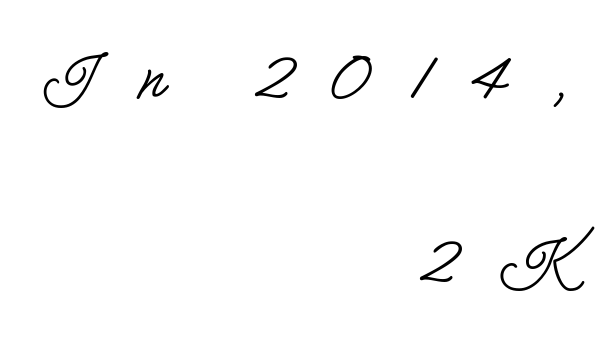
The lines in this sample share a right terminus and differ only in where they begin. No word sits above an underline. The letters look calm and open, with moderate or lighter stems. Do the characters align in a grid? No, the font is proportional. Successive baselines arrive slowly, with a big drop between each.
